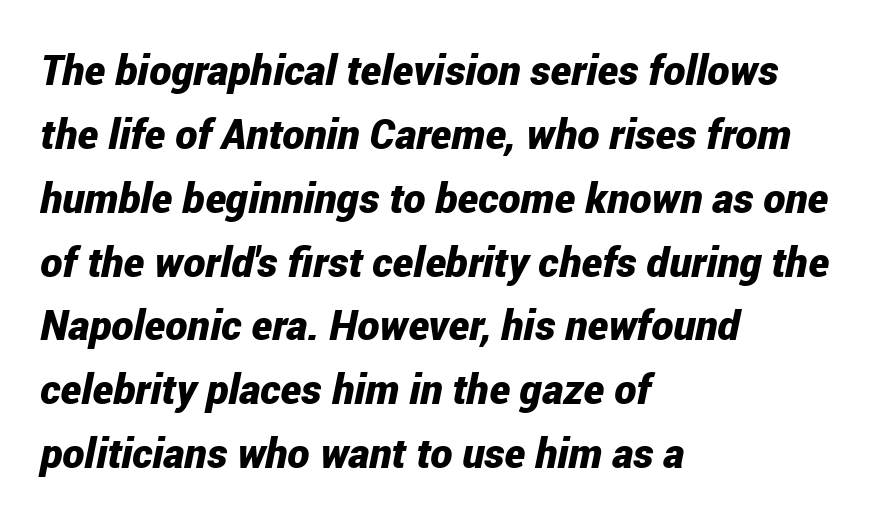
The image shows 42 px bold, condensed type, italic (leaning right); set left-aligned, normal line spacing (1.52x), normal letter spacing, not underlined; low stroke contrast and a medium x-height.
